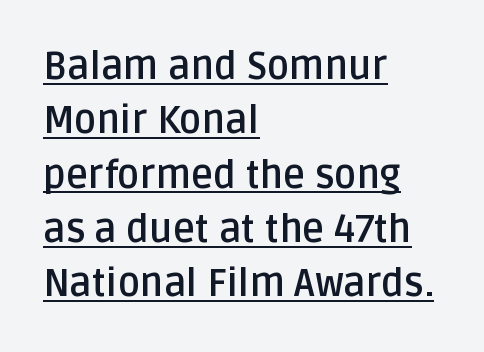
Interline gaps are of average width in this sample. Does the weight exceed regular? Yes, all the way to bold. A typesetter would call this zero additional tracking. The letters advance in unequal steps, a hallmark of proportional type.
